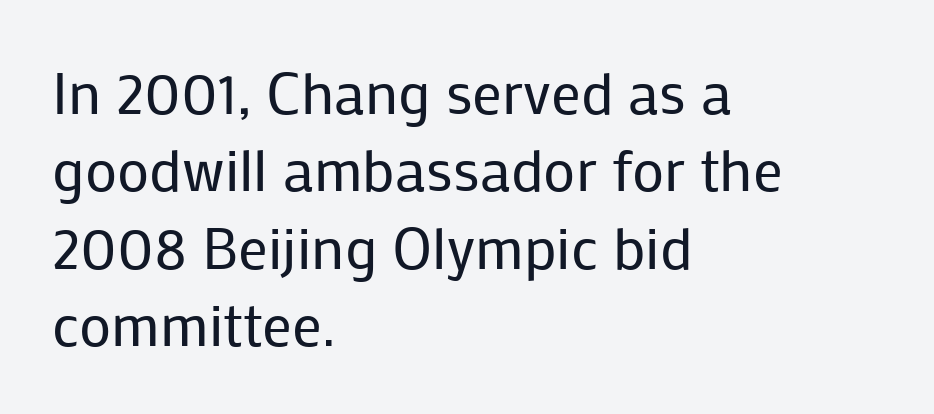
The image shows 59 px regular-weight sans-serif type, upright; set left-aligned, normal line spacing (1.31x), normal letter spacing, not underlined; low stroke contrast and a medium x-height.
